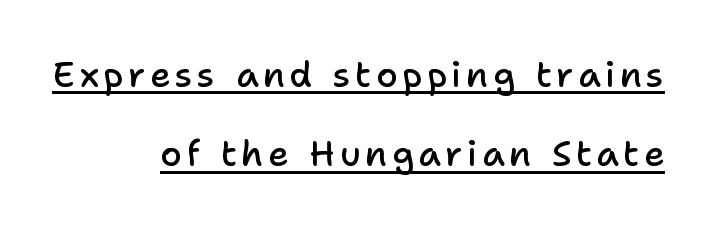
Q: Is the text bold? A: Semi-bold.
Q: Is the text italic (slanted)? A: No, it is upright.
Q: Is the typeface a serif or a sans-serif typeface? A: Sans-serif.
Q: Is the text underlined? A: Yes.
Q: How is the paragraph aligned? A: Right-aligned.
Q: Is the spacing between lines tight, normal or loose? A: Loose.
Q: Width (condensed, normal, or wide)? A: Normal.
Q: Stroke contrast? A: Low.
Q: x-height? A: Medium.
Q: Monospaced? A: No.
